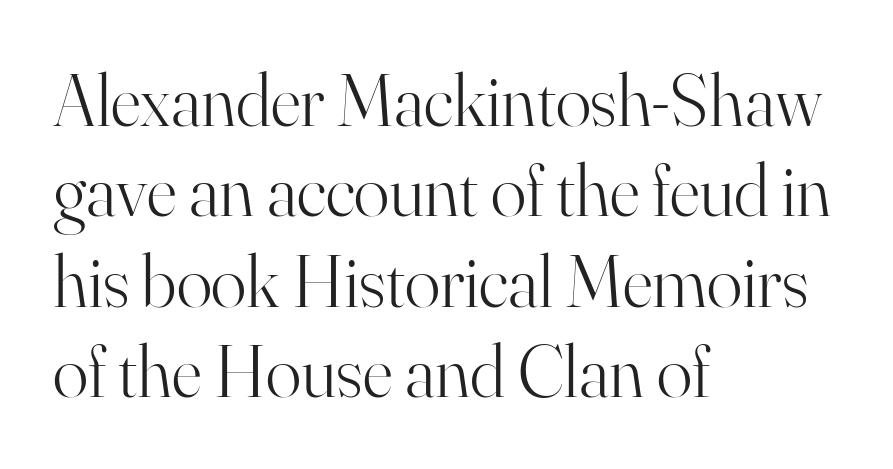
{"serif": "yes", "italic": "no", "bold": "no", "weight": "light", "width": "normal", "stroke_contrast": "high", "x_height": "small", "monospaced": "no", "underline": "no", "align": "left", "line_spacing_ratio": 1.22, "letter_spacing": "normal", "letter_spacing_em": 0.0, "glyph_px": 74}
